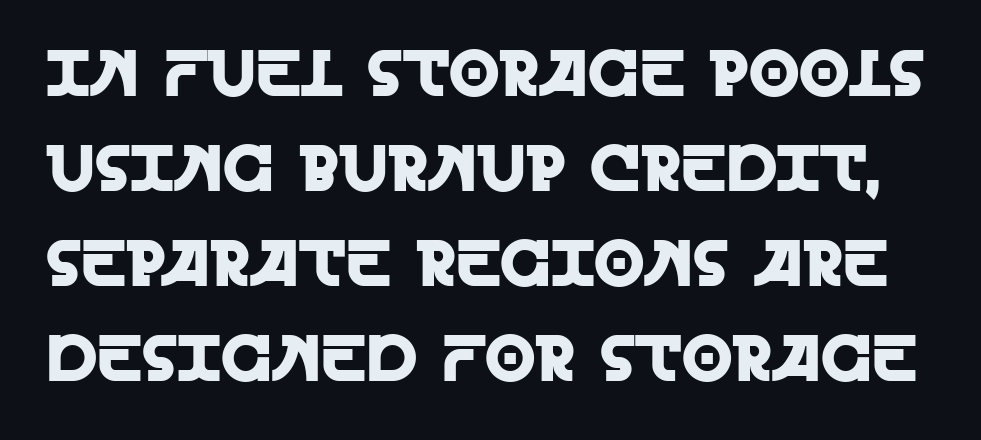
This sample uses plain, unmodified letter spacing. Descenders are the only things crossing below the line. In terms of posture, this sample is upright. Each new line begins a customary step beneath the previous one. Is this a fixed-width face? No — the glyphs have proportional, varying widths.
